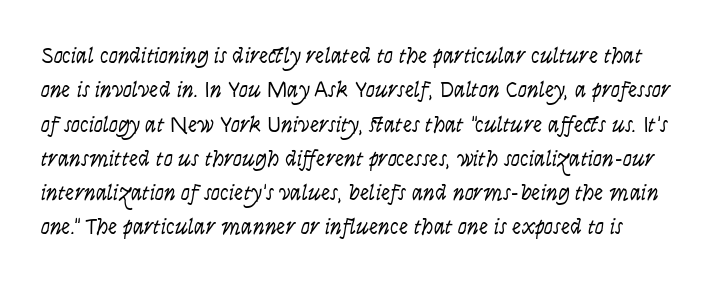
{"italic": "yes", "lean": "right", "slant_degrees": 9, "bold": "no", "underline": "no", "line_spacing": "normal", "line_spacing_ratio": 1.49, "letter_spacing": "normal", "letter_spacing_em": 0.0, "glyph_px": 23}
